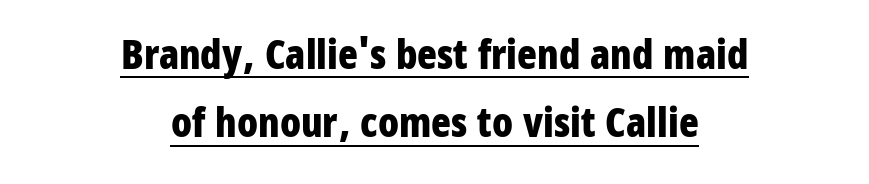
Q: Is the text bold? A: Yes.
Q: Is the text italic (slanted)? A: No, it is upright.
Q: Is the typeface a serif or a sans-serif typeface? A: Sans-serif.
Q: Is the text underlined? A: Yes.
Q: How is the paragraph aligned? A: Centered.
Q: Is the spacing between letters normal or unusually wide? A: Normal.
Q: Is the spacing between lines tight, normal or loose? A: Normal.
Q: Width (condensed, normal, or wide)? A: Condensed.
Q: Stroke contrast? A: Low.
Q: x-height? A: Large.
Q: Monospaced? A: No.
